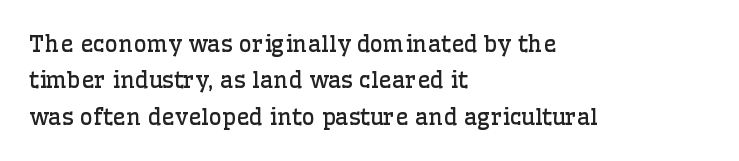
The image shows 23 px text type, upright; set left-aligned, normal line spacing (1.58x), normal letter spacing, not underlined.
